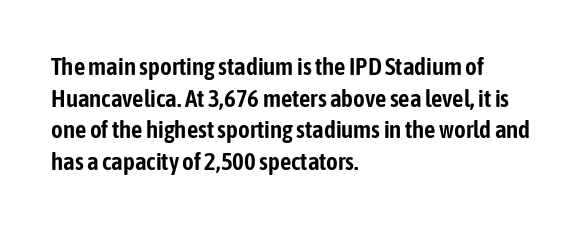
{"italic": "no", "underline": "no", "align": "left", "line_spacing": "normal", "line_spacing_ratio": 1.27, "letter_spacing": "normal", "letter_spacing_em": 0.0, "glyph_px": 25}
